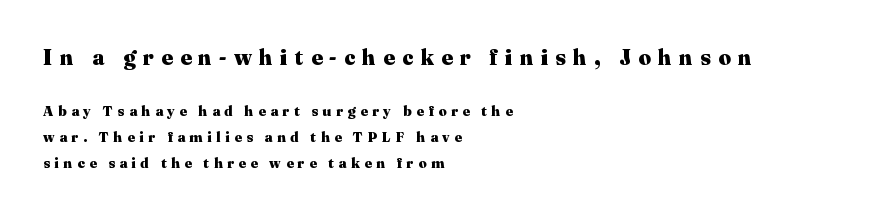
{"italic": "no", "bold": "yes", "underline": "no", "align": "left", "line_spacing_ratio": 1.86, "letter_spacing": "wide", "letter_spacing_em": 0.33, "larger_block": "first", "size_ratio": 1.57, "glyph_px": 22}
